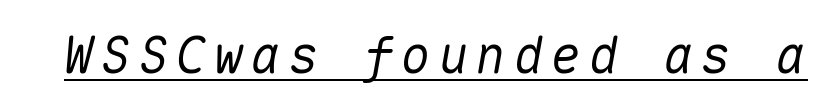
When letters slant like this, we call the style italic. A baseline rule has been typeset under these characters. You could count columns in this text — the font is strictly monospaced.
